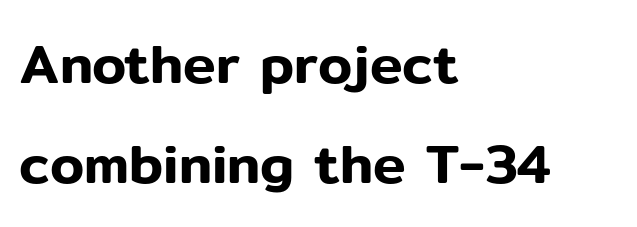
The image shows 55 px sans-serif type, upright; set left-aligned, line spacing 1.82x, normal letter spacing, not underlined; low stroke contrast and a medium x-height.
